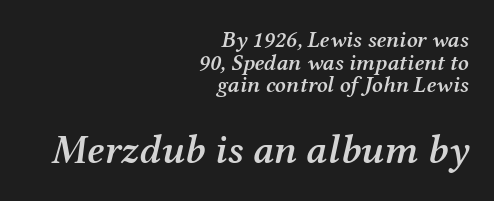
{"serif": "yes", "italic": "yes", "lean": "right", "slant_degrees": 12, "bold": "semi", "weight": "semibold", "width": "normal", "stroke_contrast": "medium", "x_height": "medium", "monospaced": "no", "underline": "no", "align": "right", "line_spacing": "tight", "line_spacing_ratio": 0.98, "letter_spacing": "normal", "letter_spacing_em": 0.0, "larger_block": "second", "size_ratio": 1.78, "glyph_px": 41}
